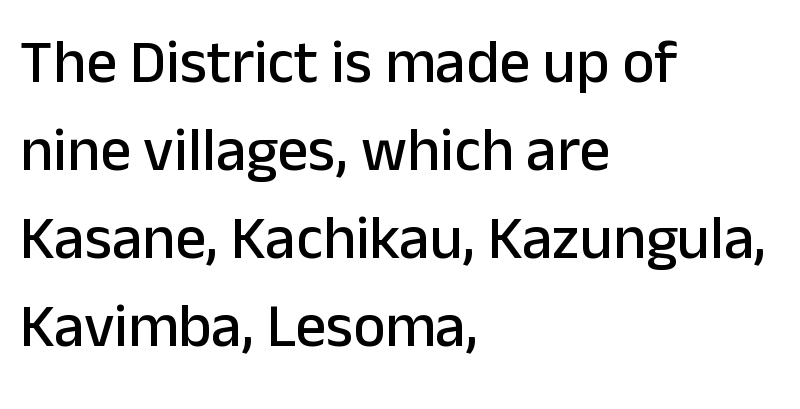
{"serif": "no", "italic": "no", "width": "normal", "stroke_contrast": "low", "x_height": "medium", "monospaced": "no", "underline": "no", "align": "left", "line_spacing": "normal", "line_spacing_ratio": 1.44, "letter_spacing": "normal", "letter_spacing_em": 0.0, "glyph_px": 61}
